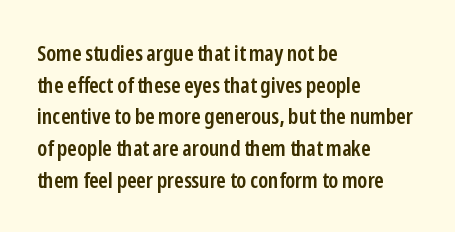
{"italic": "no", "bold": "semi", "underline": "no", "align": "left", "line_spacing": "normal", "line_spacing_ratio": 1.44, "letter_spacing": "normal", "letter_spacing_em": 0.0, "glyph_px": 22}
